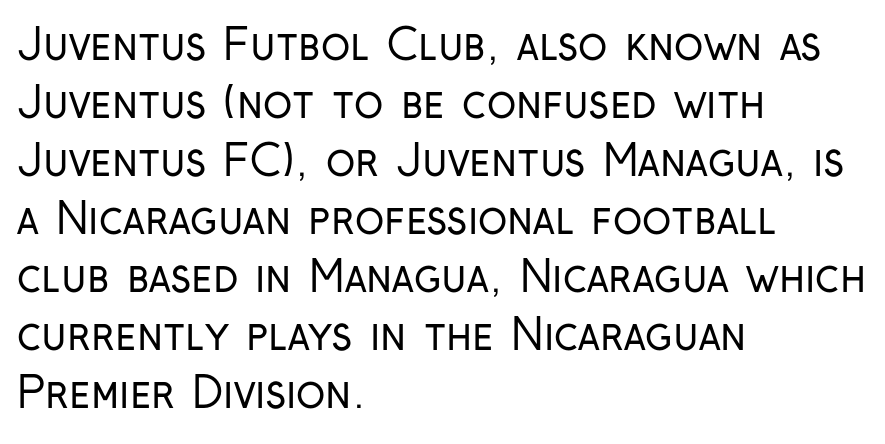
The image shows 43 px regular-weight, condensed sans-serif type, upright; set left-aligned, normal line spacing (1.35x), normal letter spacing, not underlined; low stroke contrast and a medium x-height.
